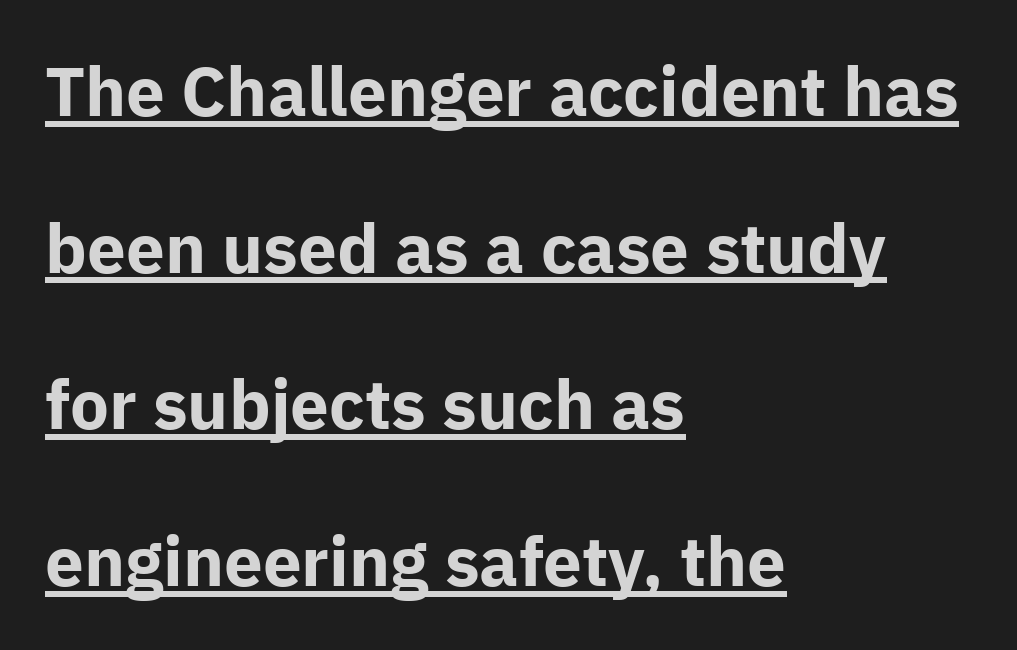
{"serif": "no", "italic": "no", "bold": "yes", "weight": "bold", "width": "normal", "stroke_contrast": "low", "x_height": "medium", "monospaced": "no", "underline": "yes", "align": "left", "line_spacing": "loose", "line_spacing_ratio": 2.27, "letter_spacing": "normal", "letter_spacing_em": 0.0, "glyph_px": 69}
